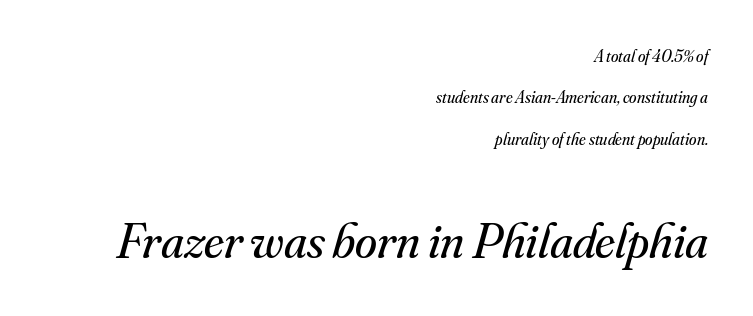
The image shows 50 px regular-weight serif type, italic (leaning right); set right-aligned, loose line spacing (2.43x), normal letter spacing, not underlined; the second (bottom) block is 2.94x larger; medium stroke contrast and a small x-height.
